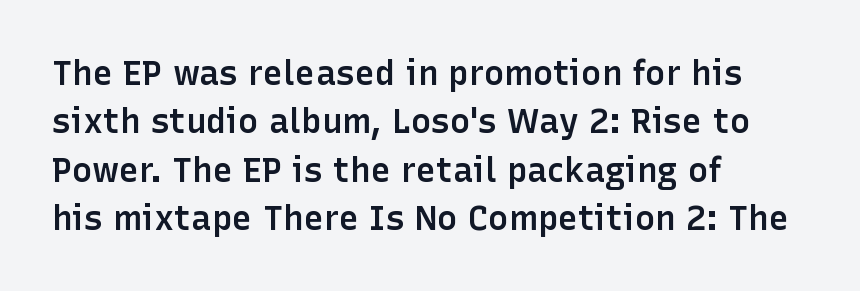
The image shows 34 px semibold sans-serif type, upright; set left-aligned, normal line spacing (1.42x), normal letter spacing, not underlined; low stroke contrast and a medium x-height.
